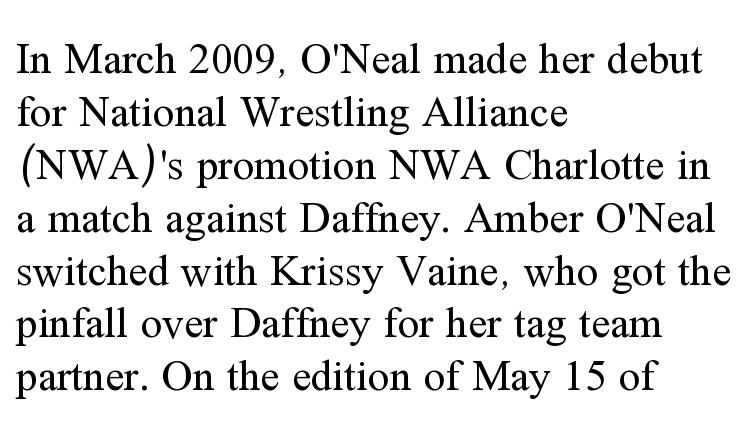
The image shows 43 px regular-weight serif type, upright; set left-aligned, line spacing 1.23x, normal letter spacing, not underlined; medium stroke contrast and a medium x-height.
